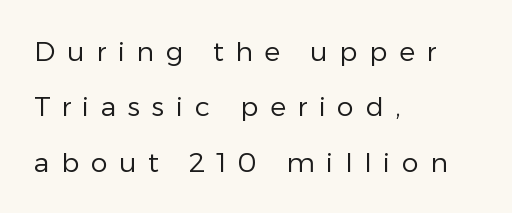
Q: Is the text bold? A: No.
Q: Is the text italic (slanted)? A: No, it is upright.
Q: Is the text underlined? A: No.
Q: How is the paragraph aligned? A: Left-aligned.
Q: Is the spacing between letters normal or unusually wide? A: Unusually wide.
Q: Is the spacing between lines tight, normal or loose? A: Loose.
